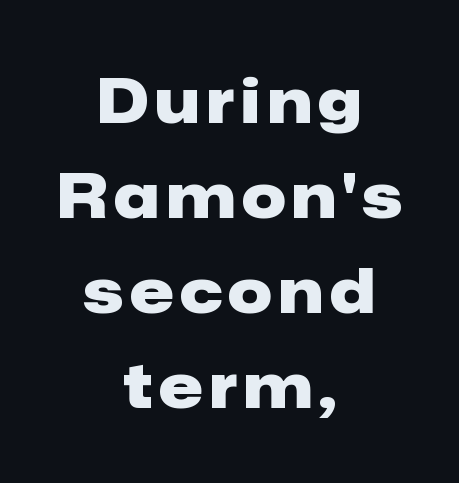
Posture: vertical. Check the space under the baseline: it is left empty. In terms of weight, the rendering is a true, heavy bold. The line-height multiplier appears to be the usual default.
